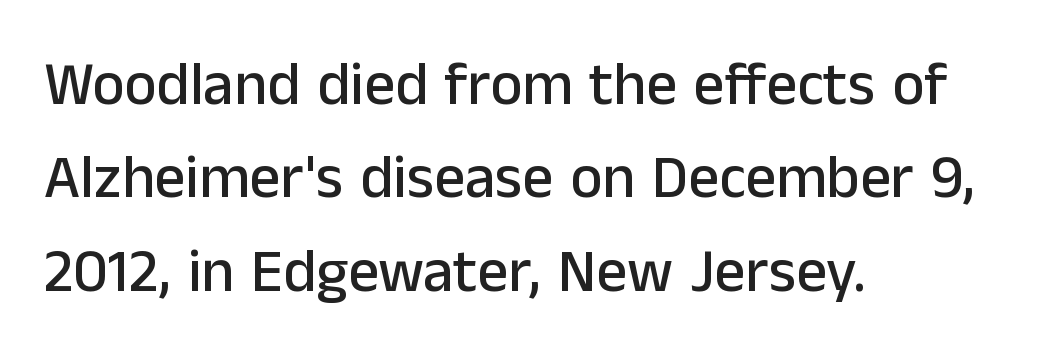
The image shows 61 px sans-serif type, upright; set left-aligned, normal line spacing (1.53x), normal letter spacing, not underlined; low stroke contrast and a medium x-height.
